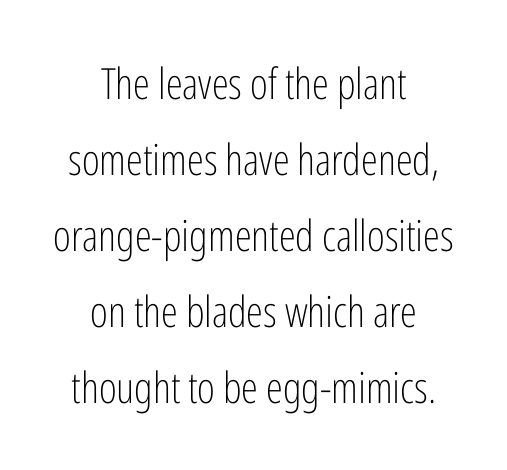
Here the designer chose a conventional face with non-uniform glyph widths. Does the type have serifs? No, each stem ends abruptly. A roman cut, with each character standing at attention. Weight: not bold — regular or lighter. What stands out about the letter spacing? Nothing — it is the standard amount.
